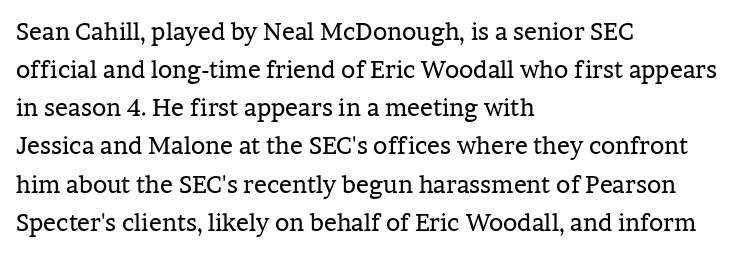
The image shows 24 px text type, upright; set left-aligned, normal line spacing (1.59x), normal letter spacing, not underlined.
